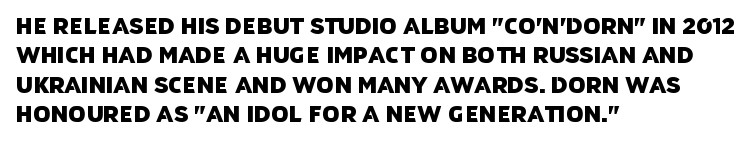
{"underline": "no", "align": "left", "line_spacing": "normal", "line_spacing_ratio": 1.33, "letter_spacing": "normal", "letter_spacing_em": 0.0, "glyph_px": 22}
